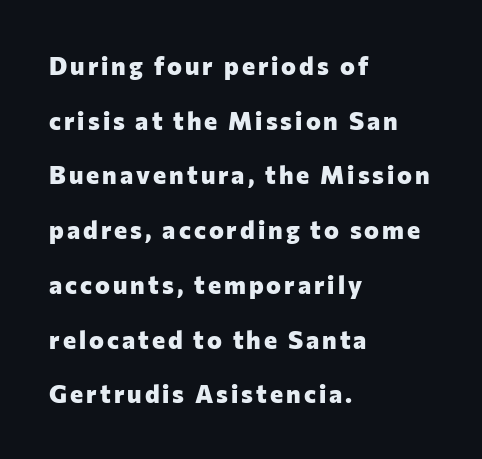
{"italic": "no", "bold": "yes", "underline": "no", "align": "left", "line_spacing": "loose", "line_spacing_ratio": 2.19, "glyph_px": 25}
